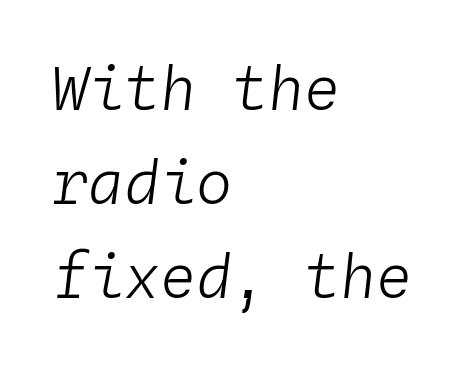
The image shows 60 px light type, italic (leaning right), monospaced; set left-aligned, normal line spacing (1.57x), normal letter spacing, not underlined; low stroke contrast and a medium x-height.
